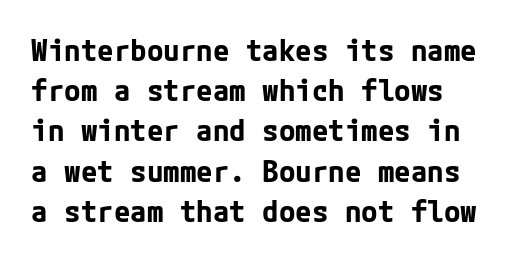
The image shows 30 px bold sans-serif type, upright; set normal line spacing (1.34x), normal letter spacing, not underlined; low stroke contrast and a medium x-height.
